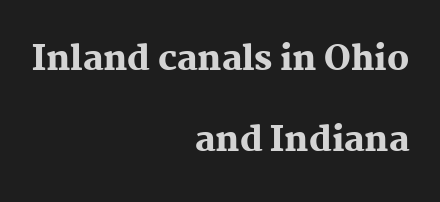
{"serif": "yes", "italic": "no", "bold": "yes", "weight": "heavy", "width": "normal", "stroke_contrast": "medium", "x_height": "medium", "monospaced": "no", "underline": "no", "align": "right", "line_spacing": "loose", "line_spacing_ratio": 2.38, "letter_spacing": "normal", "letter_spacing_em": 0.0, "glyph_px": 34}
